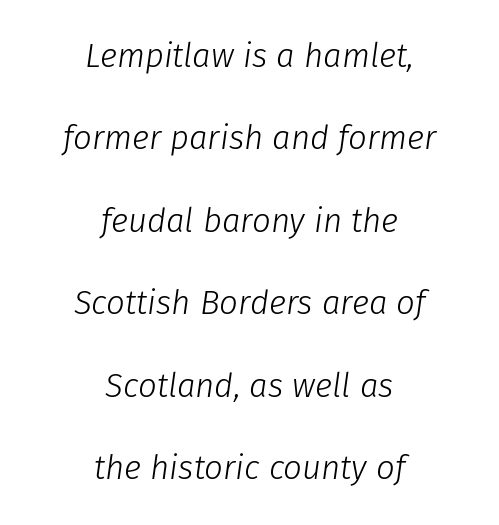
Horizontally, the lines are justified to the midpoint only. The letters advance in unequal steps, a hallmark of proportional type. The baseline area is clear. Does extra space separate the letters? No, they use regular spacing.
